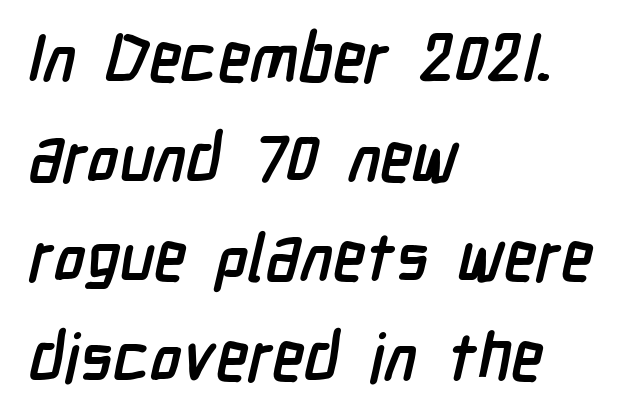
The image shows 66 px semibold, condensed sans-serif type; set left-aligned, normal line spacing (1.51x), normal letter spacing, not underlined; low stroke contrast and a medium x-height.
